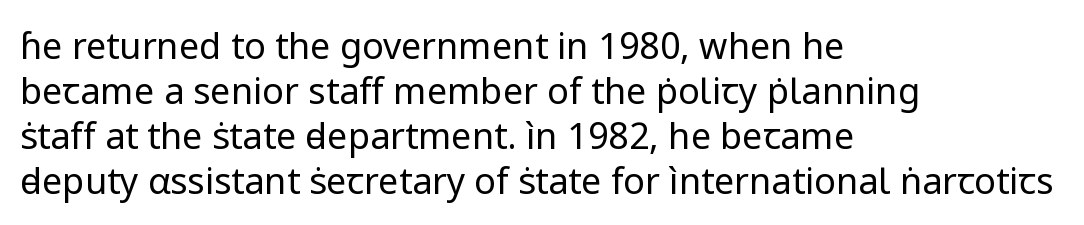
{"serif": "no", "italic": "no", "bold": "no", "weight": "regular", "width": "normal", "stroke_contrast": "low", "x_height": "medium", "monospaced": "no", "underline": "no", "align": "left", "line_spacing": "normal", "line_spacing_ratio": 1.25, "letter_spacing": "normal", "letter_spacing_em": 0.0, "glyph_px": 36}
